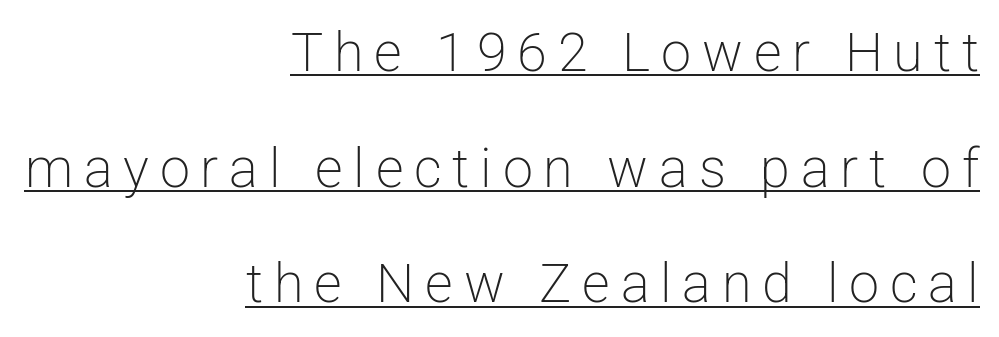
The image shows 54 px light sans-serif type, upright; set right-aligned, loose line spacing (2.14x), unusually wide letter spacing (+0.2 em), underlined; low stroke contrast and a medium x-height.
